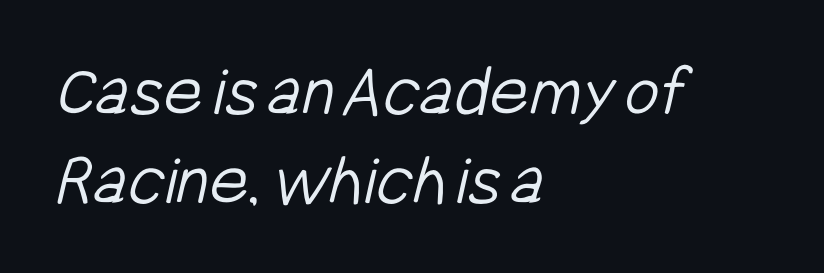
The image shows 75 px light, condensed sans-serif type; set left-aligned, line spacing 1.19x, normal letter spacing, not underlined; low stroke contrast and a medium x-height.
